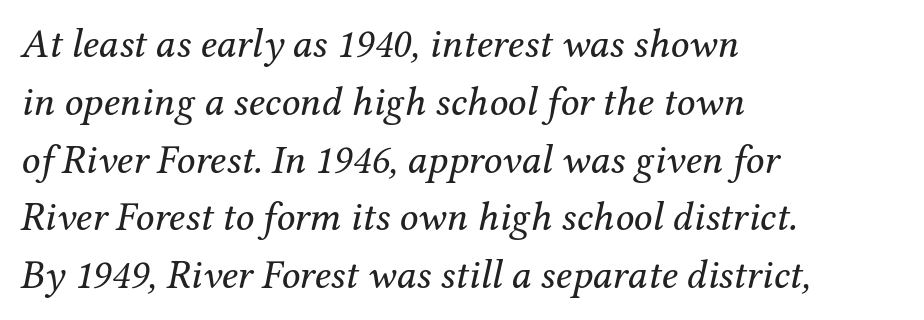
Q: Is the text bold? A: No.
Q: Is the text italic (slanted)? A: Yes, it leans right by about 12 degrees.
Q: Is the typeface a serif or a sans-serif typeface? A: Serif.
Q: Is the text underlined? A: No.
Q: How is the paragraph aligned? A: Left-aligned.
Q: Is the spacing between letters normal or unusually wide? A: Normal.
Q: Is the spacing between lines tight, normal or loose? A: Normal.
Q: Width (condensed, normal, or wide)? A: Normal.
Q: Stroke contrast? A: Medium.
Q: x-height? A: Medium.
Q: Monospaced? A: No.
